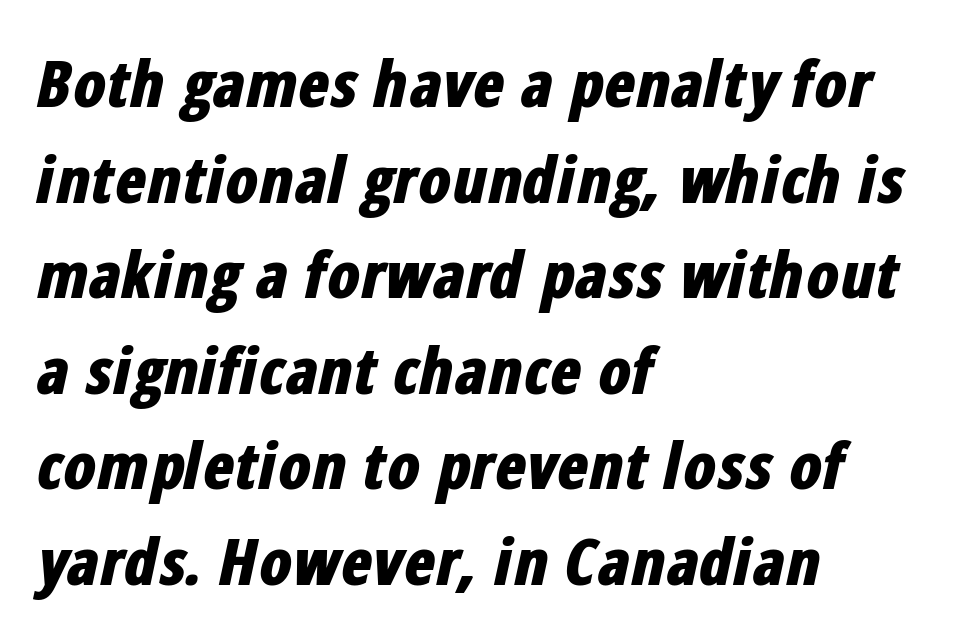
The image shows 65 px bold, condensed type, italic (leaning right); set left-aligned, normal line spacing (1.47x), normal letter spacing, not underlined; low stroke contrast and a medium x-height.
